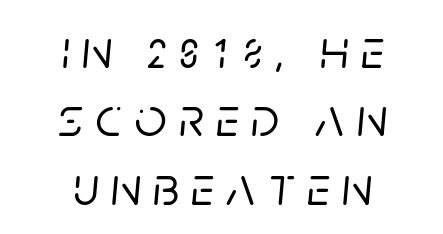
{"italic": "yes", "lean": "right", "slant_degrees": 5, "width": "normal", "stroke_contrast": "low", "x_height": "large", "monospaced": "no", "underline": "no", "align": "center", "line_spacing_ratio": 1.22, "letter_spacing": "wide", "letter_spacing_em": 0.22, "glyph_px": 56}
